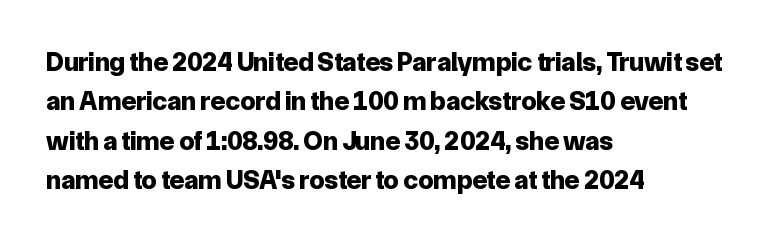
The line texture is even and compact thanks to regular tracking. Notice how the passage keeps a crisp vertical edge on the left only. Rendered with straight, roman letterforms. A bare baseline throughout the passage. One glance says typical: line gaps are just what's usual.
